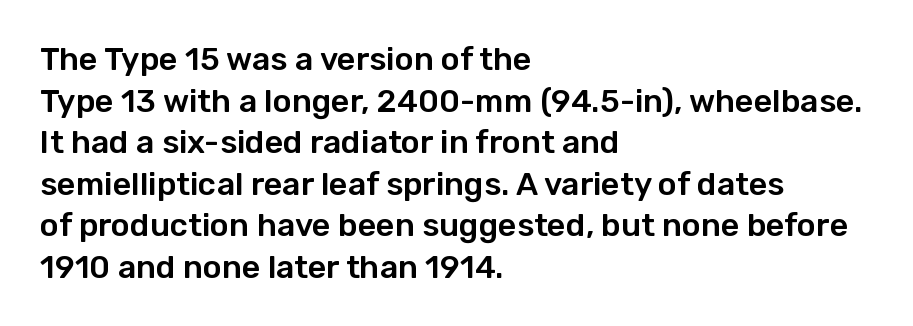
These lines were composed using upright roman letters. The horizontal fit of the characters is conventional and even. The rows are spaced the way most documents space them. Rule under the text: the space is simply empty. This sample has the flowing, uneven cadence of proportional lettering.
